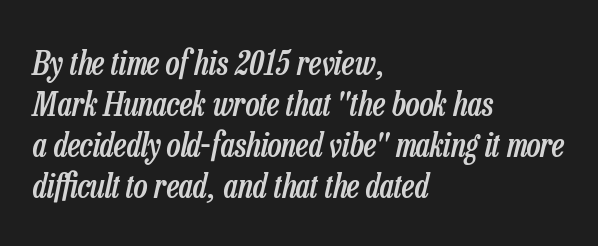
The image shows 33 px semibold, condensed type, italic (leaning right); set left-aligned, line spacing 1.24x, normal letter spacing, not underlined; low stroke contrast and a medium x-height.
